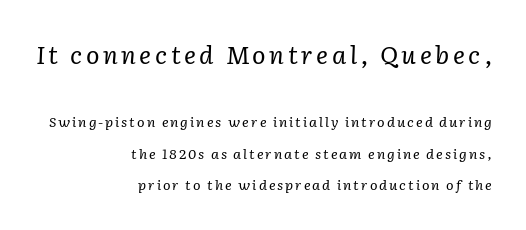
Q: Is the text bold? A: No.
Q: Is the text italic (slanted)? A: Yes, it leans right by about 2 degrees.
Q: Is the text underlined? A: No.
Q: How is the paragraph aligned? A: Right-aligned.
Q: Is the spacing between lines tight, normal or loose? A: Loose.
Q: Which block of text is set in a larger size, the first (top) or the second (bottom)? A: The first (top) one.
